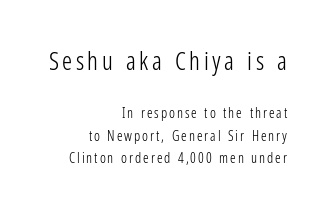
The words here are not underlined. If you drew a line through each stem, it would be perfectly vertical. In CSS terms this would be text-align: right. Weight class: somewhere from thin through regular. This block has exactly the height ordinary leading produces.
